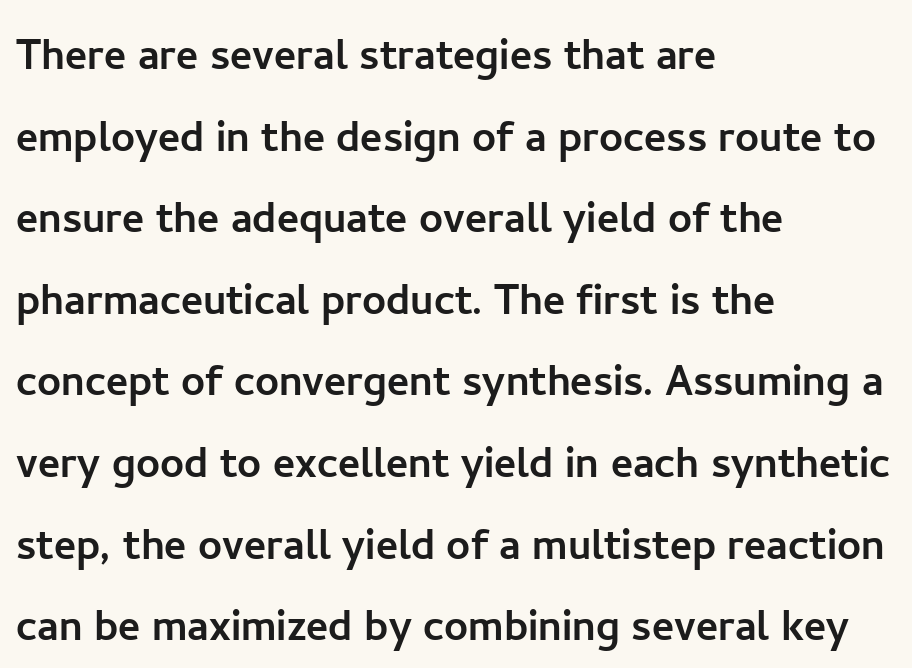
Q: Is the text italic (slanted)? A: No, it is upright.
Q: Is the typeface a serif or a sans-serif typeface? A: Sans-serif.
Q: Is the text underlined? A: No.
Q: How is the paragraph aligned? A: Left-aligned.
Q: Is the spacing between letters normal or unusually wide? A: Normal.
Q: Is the spacing between lines tight, normal or loose? A: Normal.
Q: Width (condensed, normal, or wide)? A: Normal.
Q: Stroke contrast? A: Low.
Q: x-height? A: Medium.
Q: Monospaced? A: No.
